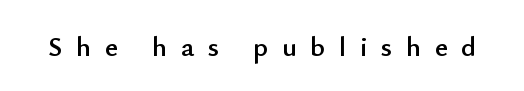
The image shows 28 px sans-serif type, upright; set unusually wide letter spacing (+0.49 em), not underlined; low stroke contrast and a small x-height.
